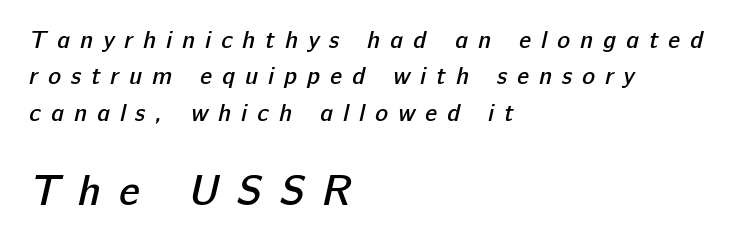
The image shows 42 px semibold sans-serif type; set left-aligned, normal line spacing (1.52x), unusually wide letter spacing (+0.42 em), not underlined; the second (bottom) block is 1.75x larger; low stroke contrast and a medium x-height.
